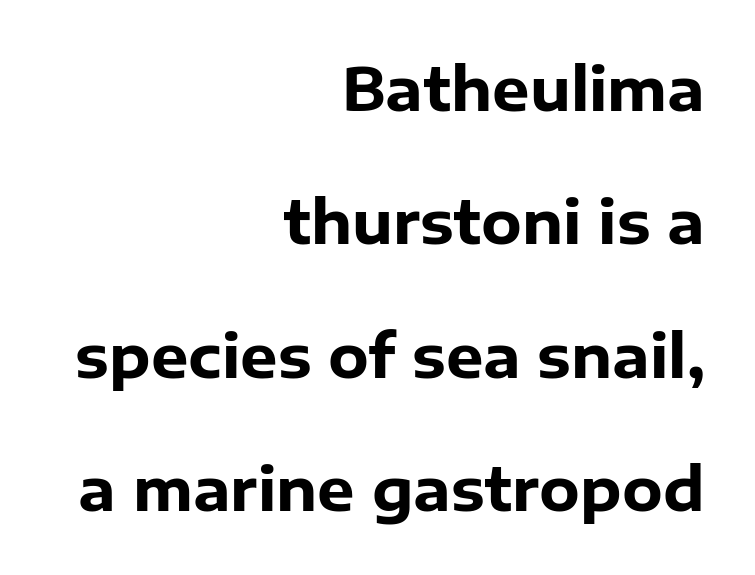
{"serif": "no", "italic": "no", "bold": "yes", "weight": "heavy", "width": "normal", "stroke_contrast": "low", "x_height": "medium", "monospaced": "no", "underline": "no", "align": "right", "line_spacing": "loose", "line_spacing_ratio": 2.26, "letter_spacing": "normal", "letter_spacing_em": 0.0, "glyph_px": 59}
